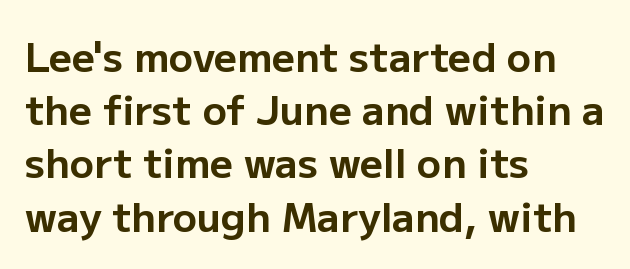
{"serif": "no", "italic": "no", "bold": "yes", "weight": "bold", "width": "normal", "stroke_contrast": "low", "x_height": "medium", "monospaced": "no", "underline": "no", "align": "left", "line_spacing": "normal", "line_spacing_ratio": 1.33, "letter_spacing": "normal", "letter_spacing_em": 0.0, "glyph_px": 40}
